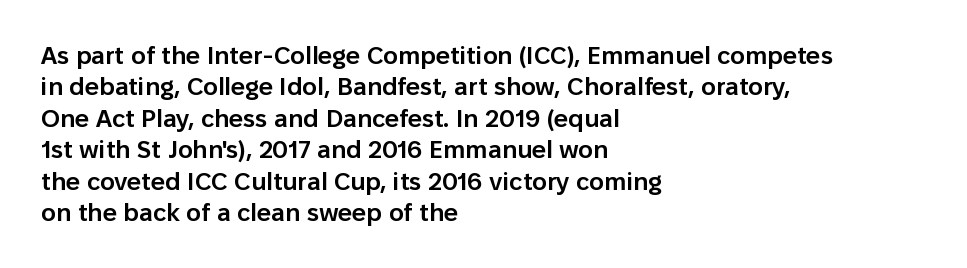
The image shows 25 px text type, upright; set left-aligned, normal line spacing (1.26x), normal letter spacing, not underlined.
